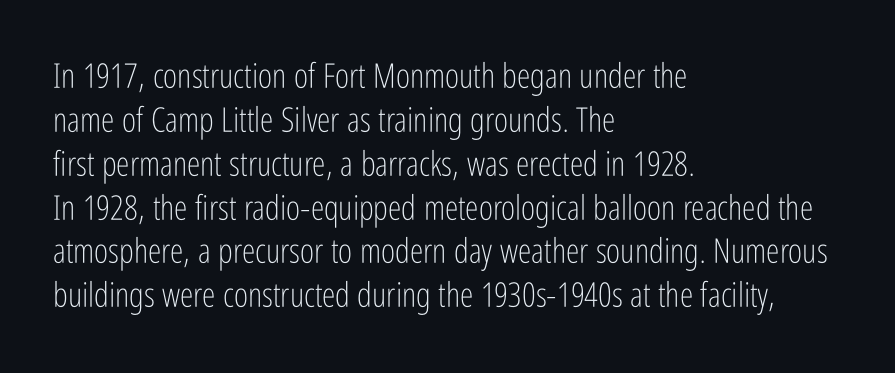
The image shows 34 px light, condensed sans-serif type, upright; set left-aligned, normal line spacing (1.29x), normal letter spacing, not underlined; low stroke contrast and a medium x-height.
